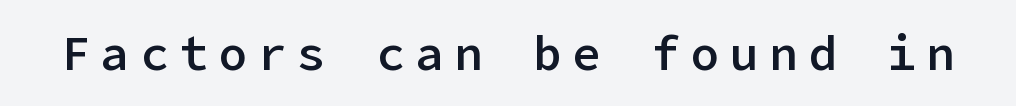
{"serif": "no", "italic": "no", "bold": "semi", "weight": "semibold", "width": "normal", "stroke_contrast": "low", "x_height": "medium", "underline": "no", "letter_spacing": "wide", "letter_spacing_em": 0.22, "glyph_px": 48}
